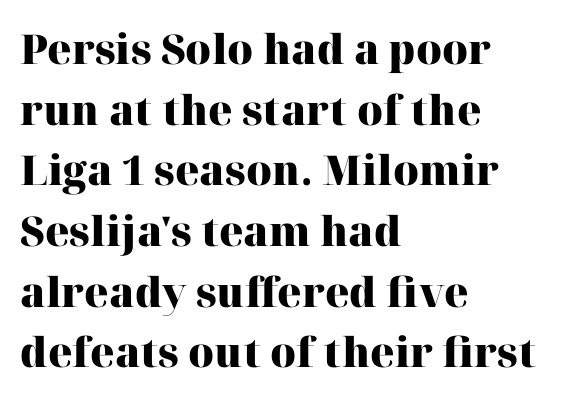
The image shows 41 px heavy serif type, upright; set left-aligned, normal line spacing (1.48x), normal letter spacing, not underlined; high stroke contrast and a medium x-height.
